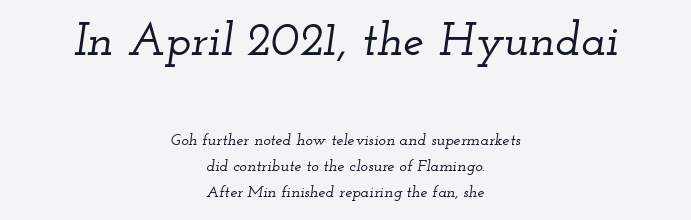
Q: Is the text italic (slanted)? A: Yes, it leans right by about 12 degrees.
Q: Is the typeface a serif or a sans-serif typeface? A: Serif.
Q: Is the text underlined? A: No.
Q: How is the paragraph aligned? A: Centered.
Q: Is the spacing between letters normal or unusually wide? A: Normal.
Q: Is the spacing between lines tight, normal or loose? A: Normal.
Q: Which block of text is set in a larger size, the first (top) or the second (bottom)? A: The first (top) one.
Q: Width (condensed, normal, or wide)? A: Wide.
Q: Stroke contrast? A: Low.
Q: x-height? A: Small.
Q: Monospaced? A: No.
